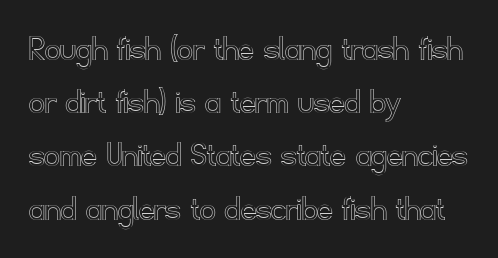
{"italic": "no", "width": "normal", "x_height": "small", "monospaced": "no", "underline": "no", "align": "left", "line_spacing": "normal", "line_spacing_ratio": 1.4, "letter_spacing": "normal", "letter_spacing_em": 0.0, "glyph_px": 38}
